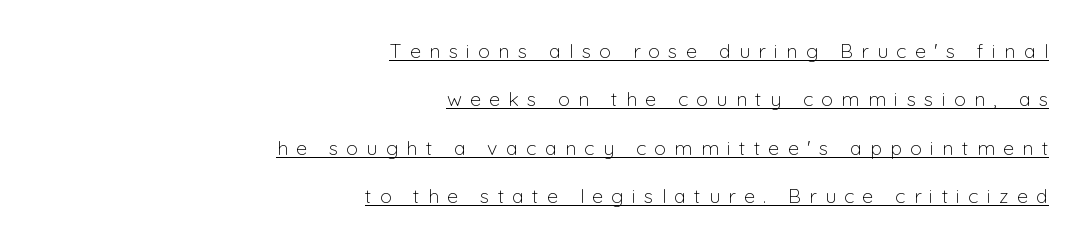
{"italic": "no", "bold": "no", "underline": "yes", "align": "right", "line_spacing": "loose", "line_spacing_ratio": 2.42, "letter_spacing": "wide", "letter_spacing_em": 0.41, "glyph_px": 20}
